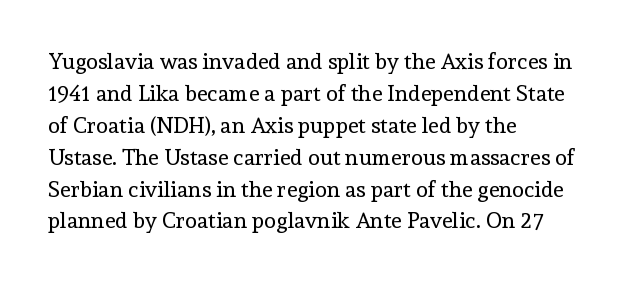
This sample uses an upright cut, with every glyph sitting square on the baseline. Check the space under the baseline: it is left empty. These lines are set flush left with a ragged right edge. Weight: not bold — regular or lighter.
